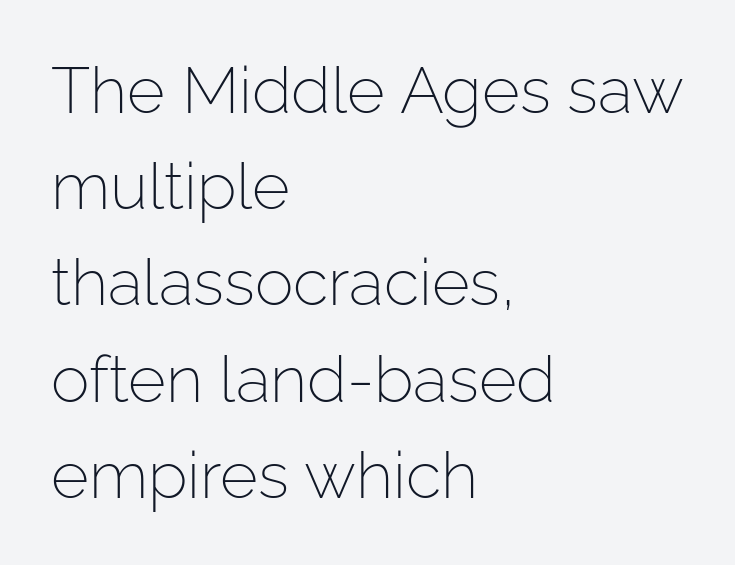
Q: Is the text bold? A: No.
Q: Is the text italic (slanted)? A: No, it is upright.
Q: Is the typeface a serif or a sans-serif typeface? A: Sans-serif.
Q: Is the text underlined? A: No.
Q: How is the paragraph aligned? A: Left-aligned.
Q: Is the spacing between letters normal or unusually wide? A: Normal.
Q: Is the spacing between lines tight, normal or loose? A: Normal.
Q: Width (condensed, normal, or wide)? A: Normal.
Q: Stroke contrast? A: Low.
Q: x-height? A: Medium.
Q: Monospaced? A: No.
